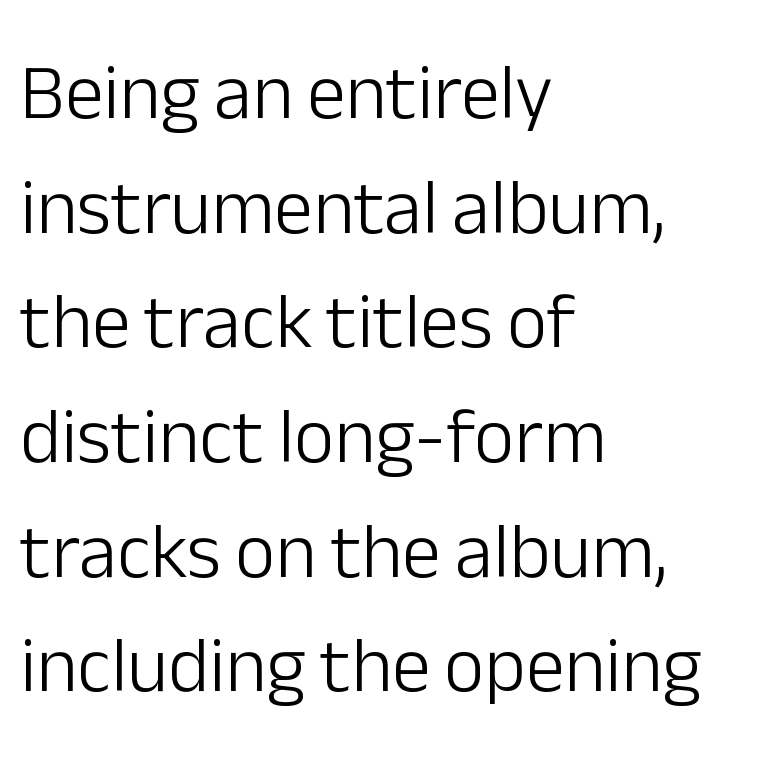
Q: Is the text bold? A: No.
Q: Is the text italic (slanted)? A: No, it is upright.
Q: Is the typeface a serif or a sans-serif typeface? A: Sans-serif.
Q: Is the text underlined? A: No.
Q: How is the paragraph aligned? A: Left-aligned.
Q: Is the spacing between letters normal or unusually wide? A: Normal.
Q: Is the spacing between lines tight, normal or loose? A: Normal.
Q: Width (condensed, normal, or wide)? A: Normal.
Q: Stroke contrast? A: Low.
Q: x-height? A: Medium.
Q: Monospaced? A: No.
